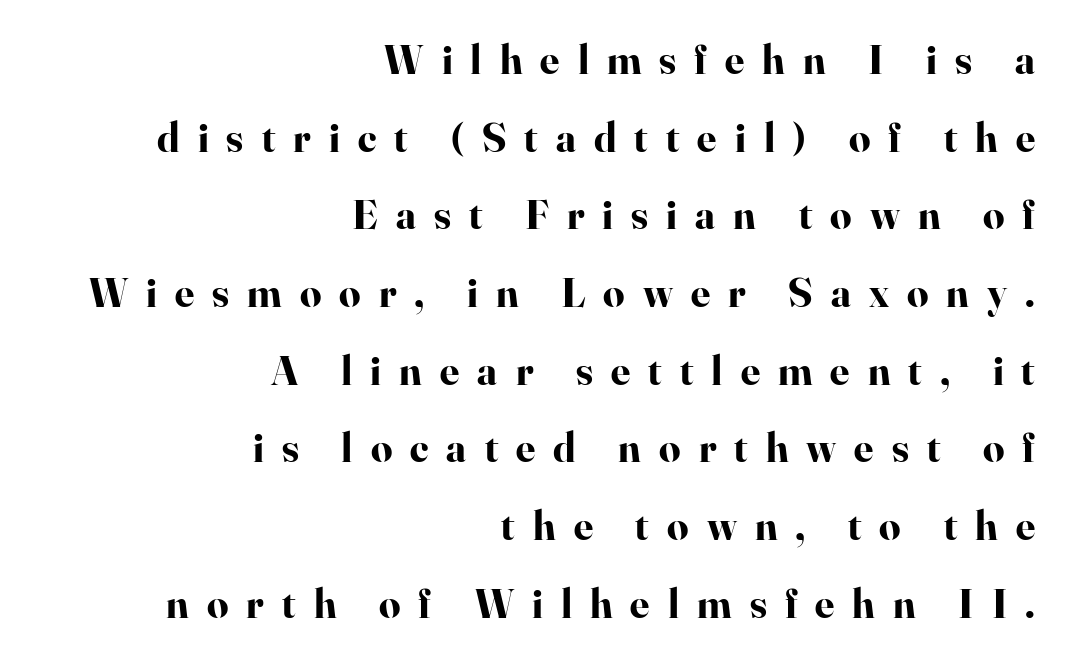
{"serif": "yes", "italic": "no", "bold": "yes", "weight": "bold", "width": "normal", "stroke_contrast": "high", "x_height": "small", "monospaced": "no", "underline": "no", "align": "right", "line_spacing_ratio": 1.85, "letter_spacing": "wide", "letter_spacing_em": 0.43, "glyph_px": 42}
